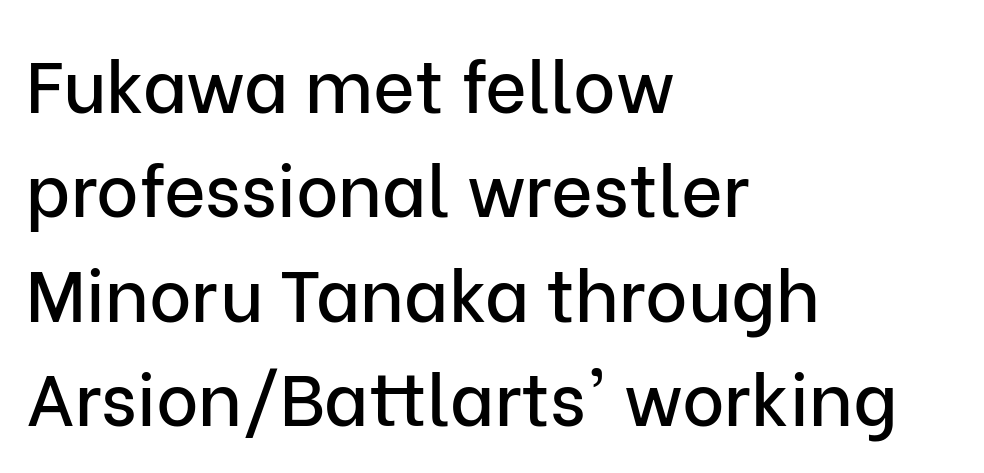
Q: Is the text italic (slanted)? A: No, it is upright.
Q: Is the typeface a serif or a sans-serif typeface? A: Sans-serif.
Q: Is the text underlined? A: No.
Q: How is the paragraph aligned? A: Left-aligned.
Q: Is the spacing between letters normal or unusually wide? A: Normal.
Q: Is the spacing between lines tight, normal or loose? A: Normal.
Q: Width (condensed, normal, or wide)? A: Normal.
Q: Stroke contrast? A: Low.
Q: x-height? A: Medium.
Q: Monospaced? A: No.
